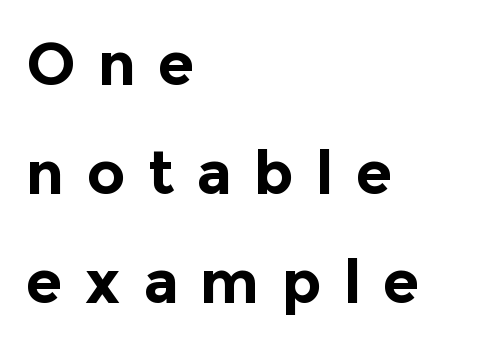
{"serif": "no", "italic": "no", "bold": "yes", "weight": "bold", "width": "normal", "x_height": "medium", "monospaced": "no", "underline": "no", "align": "left", "line_spacing_ratio": 1.82, "letter_spacing": "wide", "letter_spacing_em": 0.37, "glyph_px": 60}
